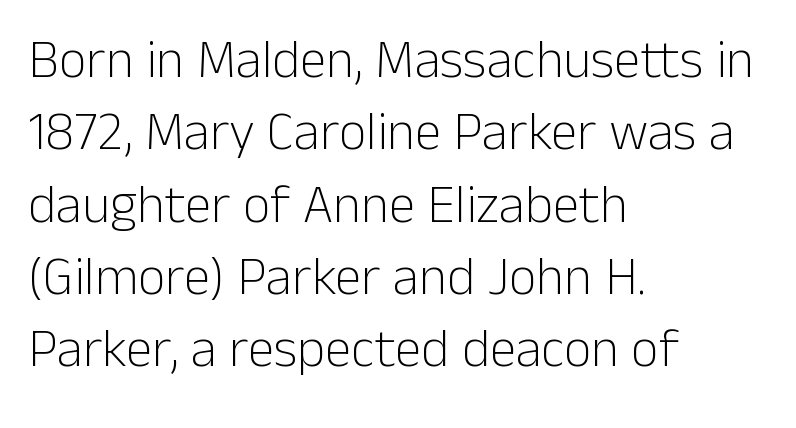
{"serif": "no", "italic": "no", "bold": "no", "weight": "light", "width": "normal", "stroke_contrast": "low", "x_height": "medium", "monospaced": "no", "underline": "no", "align": "left", "line_spacing": "normal", "line_spacing_ratio": 1.34, "letter_spacing": "normal", "letter_spacing_em": 0.0, "glyph_px": 54}
